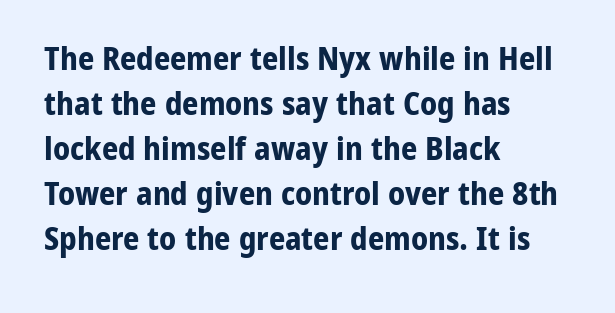
The letters advance in unequal steps, a hallmark of proportional type. In CSS terms this would be text-align: left. Words appear dense and cohesive because spacing is normal. A typesetter would label this face a sans. Descenders hang freely into open space.
